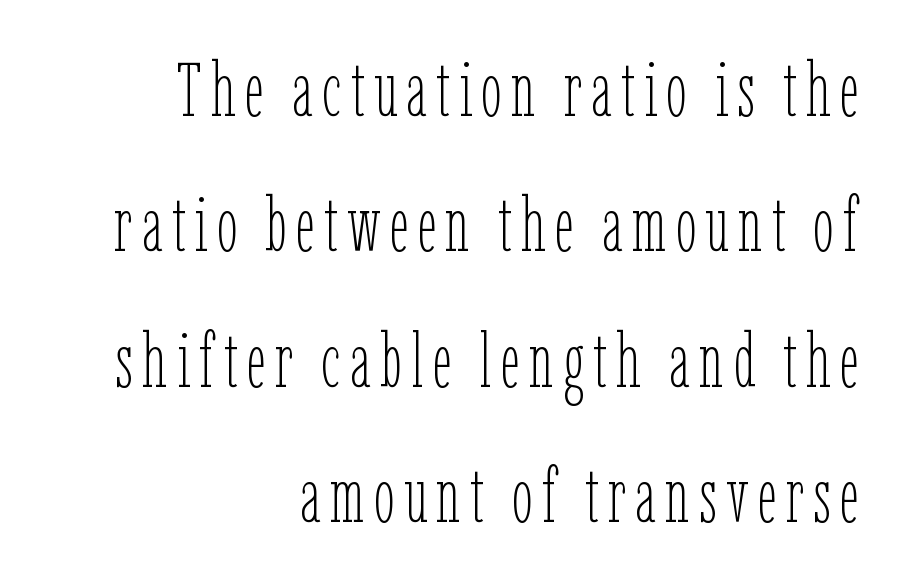
Q: Is the text bold? A: No.
Q: Is the text italic (slanted)? A: No, it is upright.
Q: Is the text underlined? A: No.
Q: How is the paragraph aligned? A: Right-aligned.
Q: Width (condensed, normal, or wide)? A: Condensed.
Q: Stroke contrast? A: Low.
Q: x-height? A: Medium.
Q: Monospaced? A: No.
